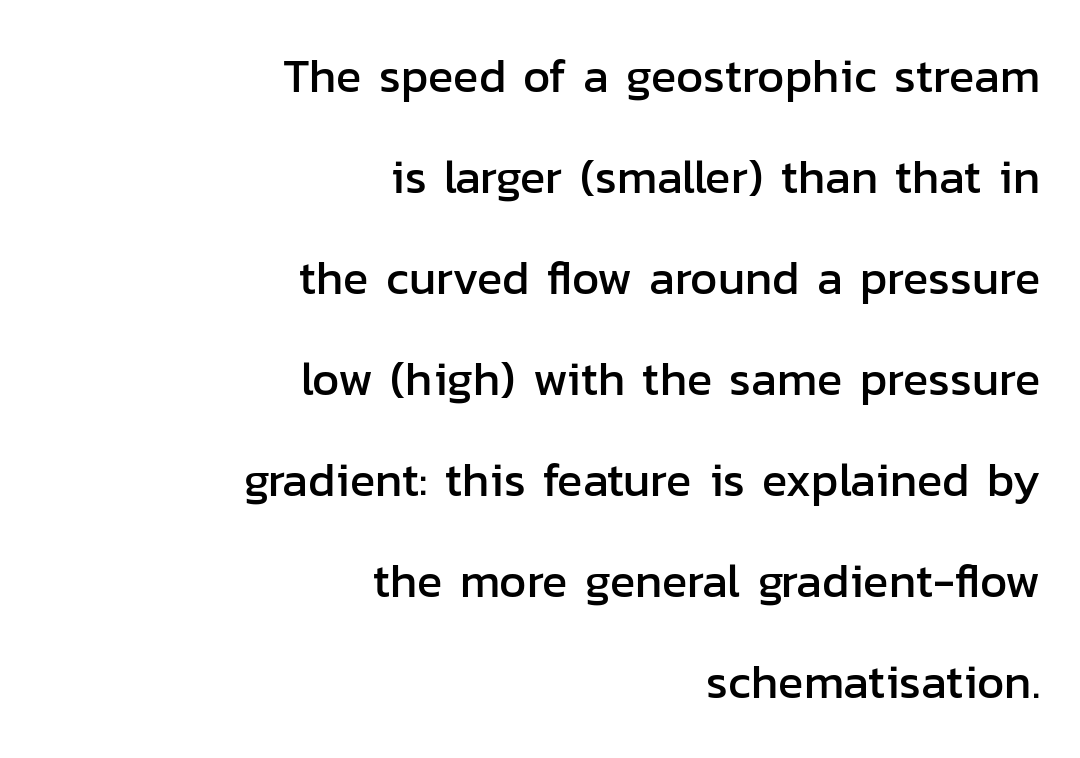
The image shows 47 px sans-serif type, upright; set right-aligned, loose line spacing (2.15x), normal letter spacing, not underlined; low stroke contrast and a medium x-height.
